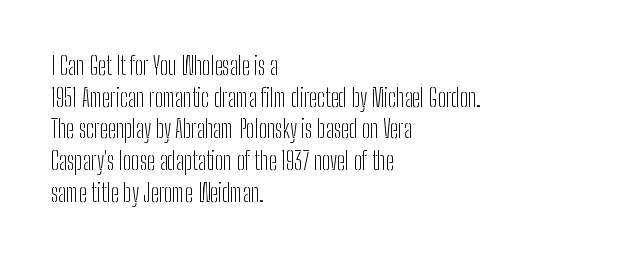
Q: Is the text bold? A: No.
Q: Is the text italic (slanted)? A: No, it is upright.
Q: Is the text underlined? A: No.
Q: How is the paragraph aligned? A: Left-aligned.
Q: Is the spacing between letters normal or unusually wide? A: Normal.
Q: Is the spacing between lines tight, normal or loose? A: Normal.
